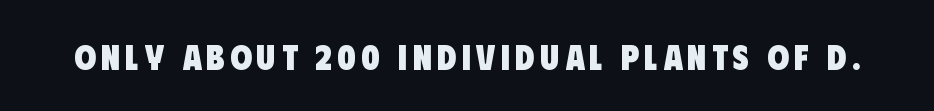
The baseline area is clear. Set as a true bold cut, around the 700 mark. The face used here is proportionally spaced, like ordinary book or web type. Grotesque or geometric, the face here clearly has no serifs.
